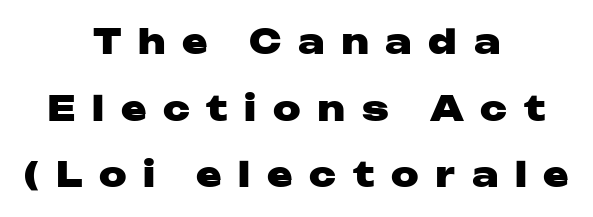
Q: Is the text bold? A: Yes.
Q: Is the text italic (slanted)? A: No, it is upright.
Q: Is the typeface a serif or a sans-serif typeface? A: Sans-serif.
Q: Is the text underlined? A: No.
Q: How is the paragraph aligned? A: Centered.
Q: Is the spacing between letters normal or unusually wide? A: Unusually wide.
Q: Is the spacing between lines tight, normal or loose? A: Loose.
Q: Width (condensed, normal, or wide)? A: Wide.
Q: Stroke contrast? A: Low.
Q: x-height? A: Medium.
Q: Monospaced? A: No.
